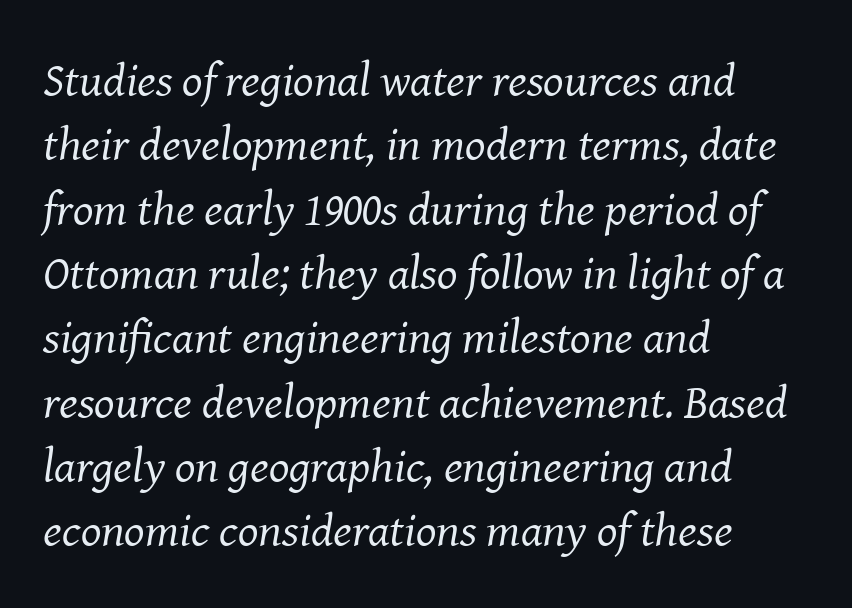
The image shows 48 px regular-weight serif type, italic (leaning right); set left-aligned, normal line spacing (1.34x), normal letter spacing, not underlined; medium stroke contrast and a medium x-height.
